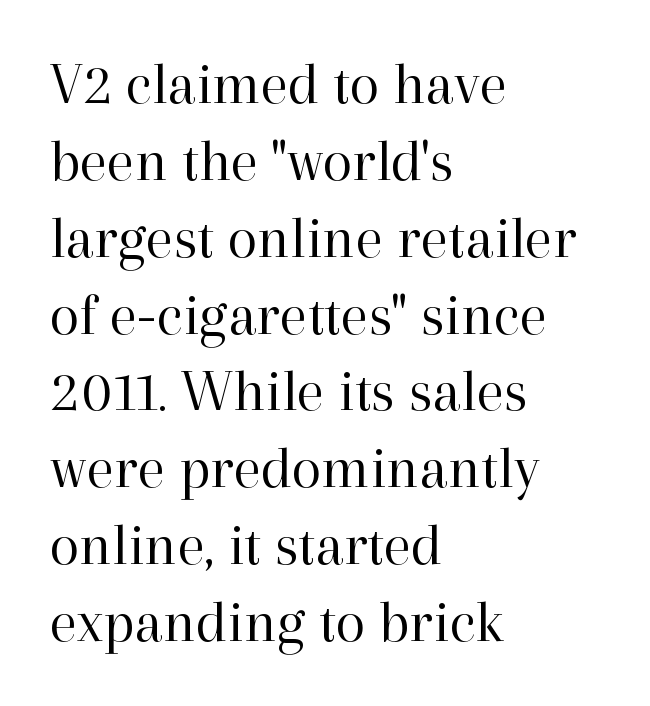
Q: Is the text bold? A: No.
Q: Is the text italic (slanted)? A: No, it is upright.
Q: Is the typeface a serif or a sans-serif typeface? A: Serif.
Q: Is the text underlined? A: No.
Q: How is the paragraph aligned? A: Left-aligned.
Q: Is the spacing between letters normal or unusually wide? A: Normal.
Q: Is the spacing between lines tight, normal or loose? A: Normal.
Q: Width (condensed, normal, or wide)? A: Normal.
Q: Stroke contrast? A: High.
Q: x-height? A: Medium.
Q: Monospaced? A: No.
